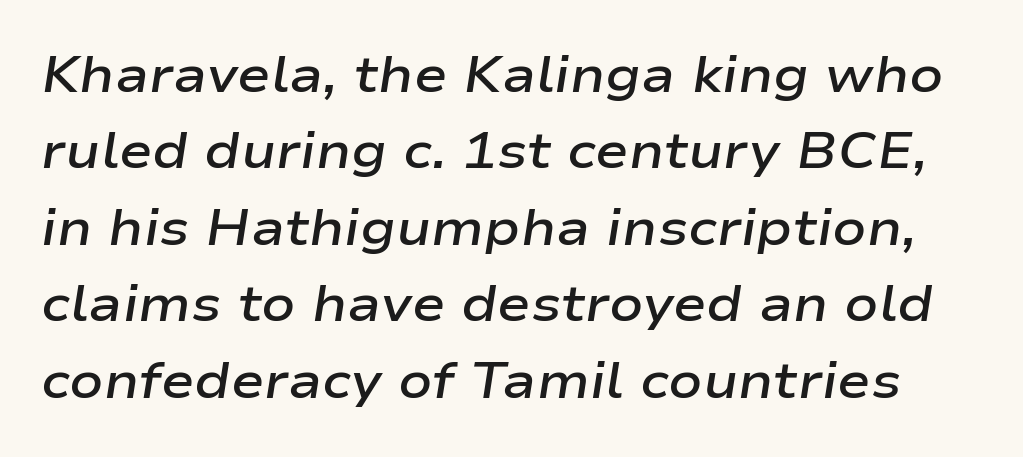
On the weight axis this lands at semibold, roughly 600. The type is set solid horizontally, with unmodified tracking. Does the lettering tilt? It does — this is italic. Unmarked baselines from the first word to the last.
